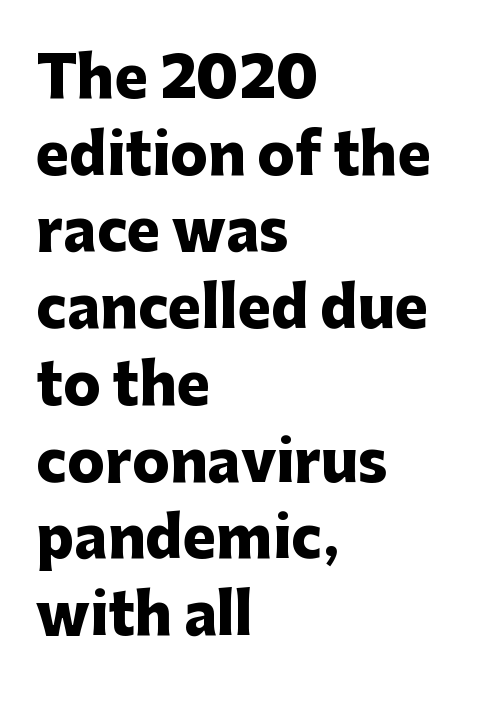
{"serif": "no", "italic": "no", "bold": "yes", "weight": "heavy", "width": "normal", "stroke_contrast": "low", "x_height": "medium", "monospaced": "no", "underline": "no", "align": "left", "line_spacing": "normal", "line_spacing_ratio": 1.37, "letter_spacing": "normal", "letter_spacing_em": 0.0, "glyph_px": 56}
